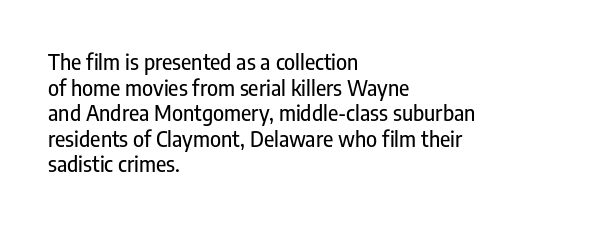
{"italic": "no", "underline": "no", "align": "left", "line_spacing_ratio": 1.22, "letter_spacing": "normal", "letter_spacing_em": 0.0, "glyph_px": 21}
